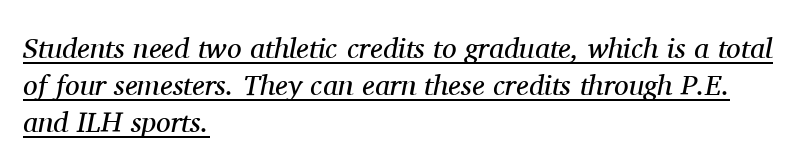
Q: Is the text bold? A: No.
Q: Is the text italic (slanted)? A: Yes, it leans right by about 11 degrees.
Q: Is the typeface a serif or a sans-serif typeface? A: Serif.
Q: Is the text underlined? A: Yes.
Q: How is the paragraph aligned? A: Left-aligned.
Q: Is the spacing between letters normal or unusually wide? A: Normal.
Q: Is the spacing between lines tight, normal or loose? A: Normal.
Q: Width (condensed, normal, or wide)? A: Normal.
Q: Stroke contrast? A: Medium.
Q: x-height? A: Medium.
Q: Monospaced? A: No.
